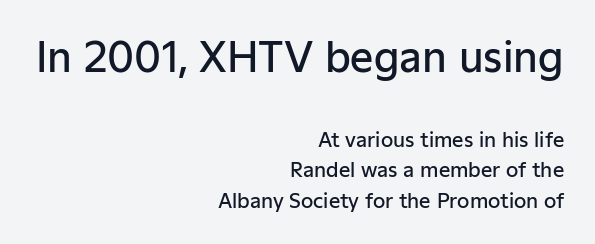
The image shows 41 px semibold sans-serif type, upright; set right-aligned, normal line spacing (1.53x), normal letter spacing, not underlined; the first (top) block is 2.05x larger; low stroke contrast and a medium x-height.
